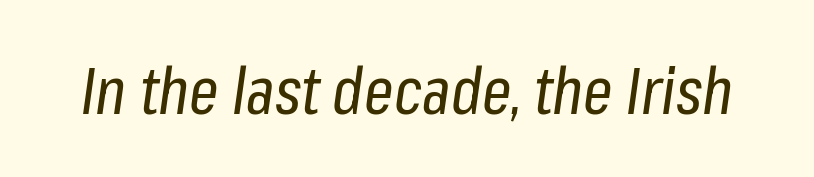
{"italic": "yes", "lean": "right", "slant_degrees": 8, "bold": "no", "weight": "regular", "width": "condensed", "stroke_contrast": "low", "x_height": "medium", "monospaced": "no", "underline": "no", "letter_spacing": "normal", "letter_spacing_em": 0.0, "glyph_px": 65}
